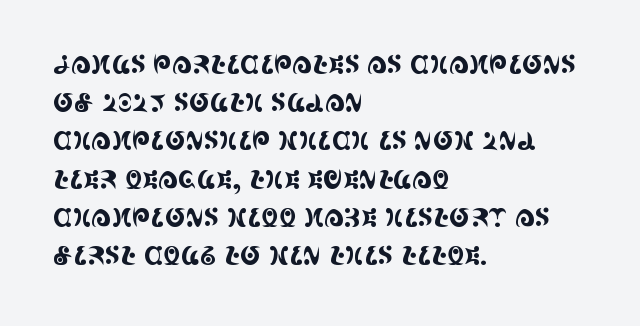
Descenders hang freely into open space. Teacher's note: observe the even left margin — that is flush-left alignment. The vertical gap from one line to the next is medium. If you drew a line through each stem, it would be perfectly vertical. The letters sit at their default tracking, neither squeezed nor spread.
